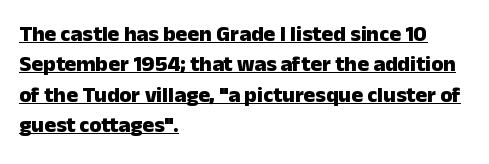
Posture: vertical. The lines in this sample share a left origin and differ only in where they stop. The sample's only ornament is a line tracing under the words. Strong, thick strokes mark this as bold type. The face used here is rendered with its standard letterfit. Does the leading feel generous? No, just average.
